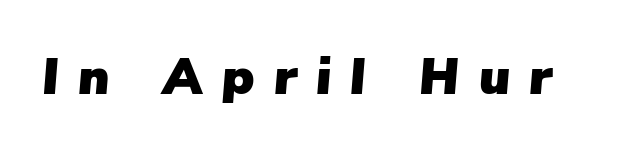
{"italic": "yes", "lean": "right", "slant_degrees": 5, "width": "normal", "stroke_contrast": "low", "x_height": "medium", "monospaced": "no", "underline": "no", "letter_spacing": "wide", "letter_spacing_em": 0.38, "glyph_px": 51}
